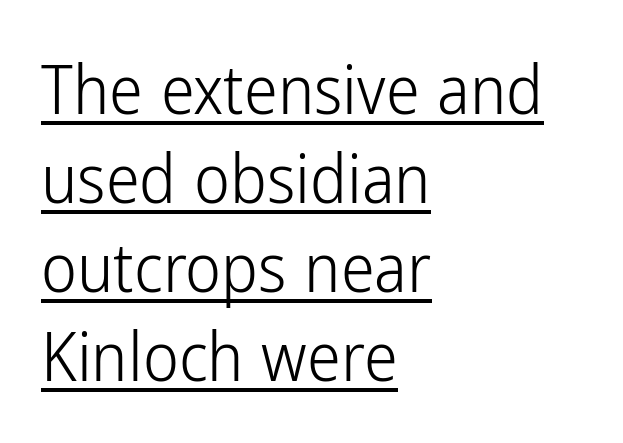
{"serif": "no", "italic": "no", "bold": "no", "weight": "light", "width": "condensed", "stroke_contrast": "low", "x_height": "medium", "monospaced": "no", "underline": "yes", "align": "left", "line_spacing": "normal", "line_spacing_ratio": 1.31, "letter_spacing": "normal", "letter_spacing_em": 0.0, "glyph_px": 68}
